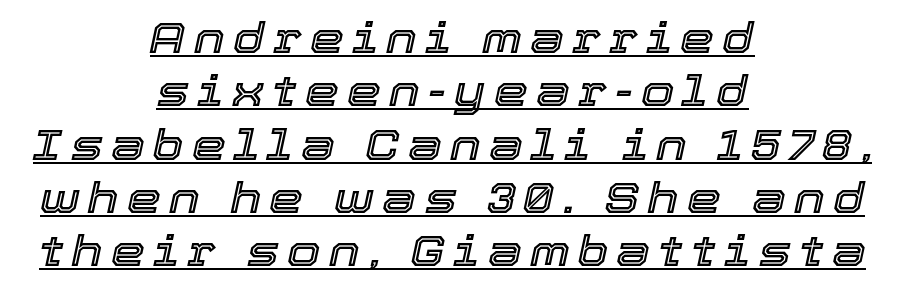
Q: Is the text italic (slanted)? A: Yes, it leans right by about 12 degrees.
Q: Is the text underlined? A: Yes.
Q: How is the paragraph aligned? A: Centered.
Q: Width (condensed, normal, or wide)? A: Normal.
Q: x-height? A: Medium.
Q: Monospaced? A: No.
